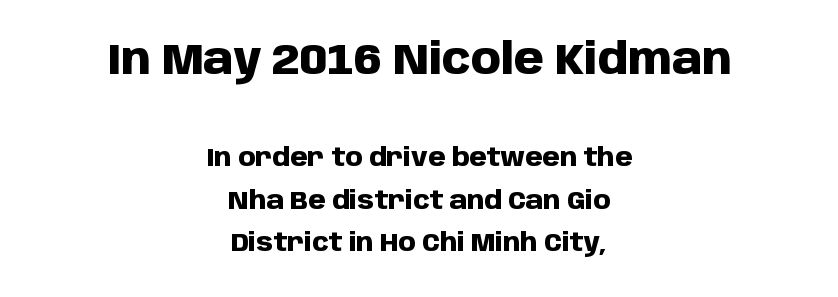
{"serif": "no", "italic": "no", "bold": "yes", "weight": "heavy", "width": "normal", "stroke_contrast": "low", "x_height": "large", "monospaced": "no", "underline": "no", "align": "center", "line_spacing": "normal", "line_spacing_ratio": 1.7, "letter_spacing": "normal", "letter_spacing_em": 0.0, "larger_block": "first", "size_ratio": 1.72, "glyph_px": 43}
